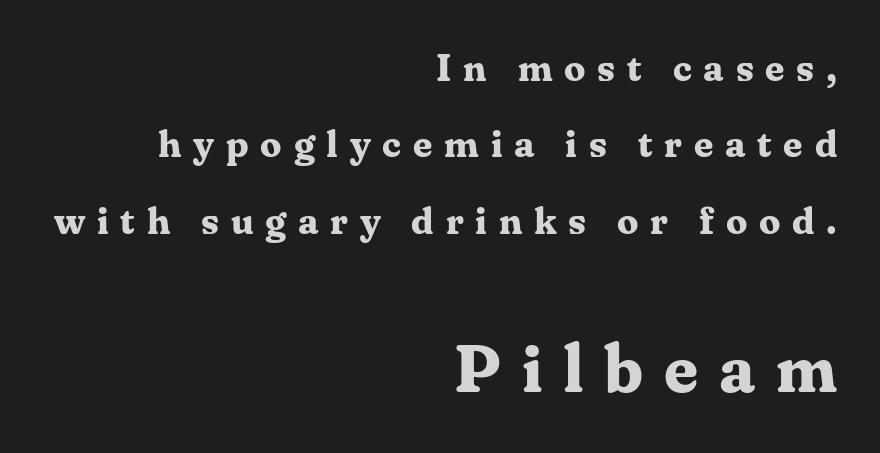
Does the lettering tilt? It doesn't — this is upright. The passage shown begins with its smaller block and ends with its larger one. The gap between lines stays unmarked. Line endings align vertically; line beginnings do not.
